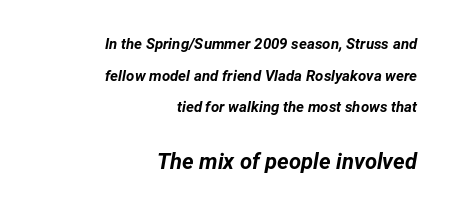
One glance says open: line gaps are wider than usual. The line texture is even and compact thanks to regular tracking. Look at the glyph heights: the lower group is clearly the bigger setting. The zone under the glyphs is completely vacant. You'd pick this weight for a headline — it's a proper bold.
